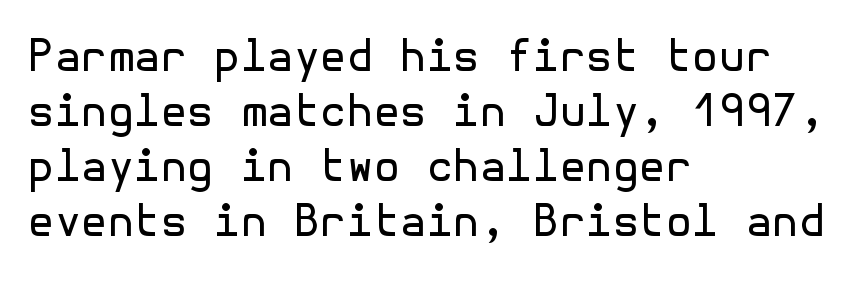
Q: Is the text bold? A: No.
Q: Is the text italic (slanted)? A: No, it is upright.
Q: Is the typeface a serif or a sans-serif typeface? A: Sans-serif.
Q: Is the text underlined? A: No.
Q: How is the paragraph aligned? A: Left-aligned.
Q: Is the spacing between letters normal or unusually wide? A: Normal.
Q: Is the spacing between lines tight, normal or loose? A: Normal.
Q: Width (condensed, normal, or wide)? A: Normal.
Q: x-height? A: Medium.
